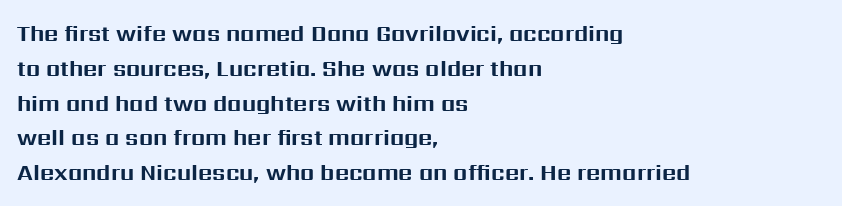
One-word summary of the alignment: left. Characters remain perfectly vertical along every line. Words float on clear page, feet unadorned. Look at the tracking — it's just the regular setting, nothing added.
